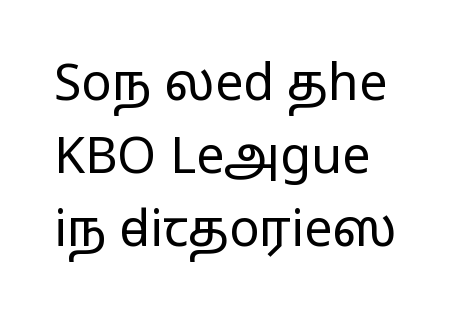
The image shows 50 px regular-weight, wide sans-serif type, upright; set left-aligned, normal line spacing (1.46x), normal letter spacing, not underlined; low stroke contrast and a medium x-height.
